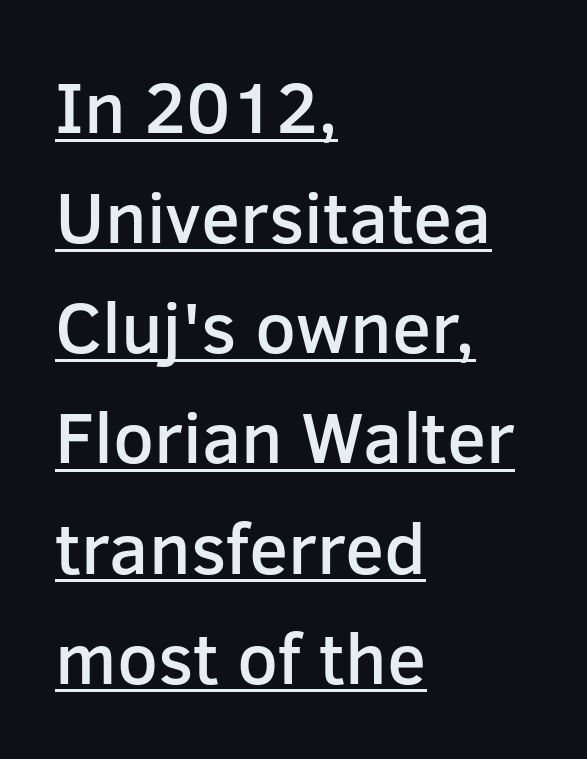
{"serif": "no", "italic": "no", "bold": "semi", "weight": "semibold", "width": "normal", "stroke_contrast": "low", "x_height": "medium", "monospaced": "no", "underline": "yes", "align": "left", "line_spacing": "normal", "line_spacing_ratio": 1.53, "letter_spacing": "normal", "letter_spacing_em": 0.0, "glyph_px": 72}
